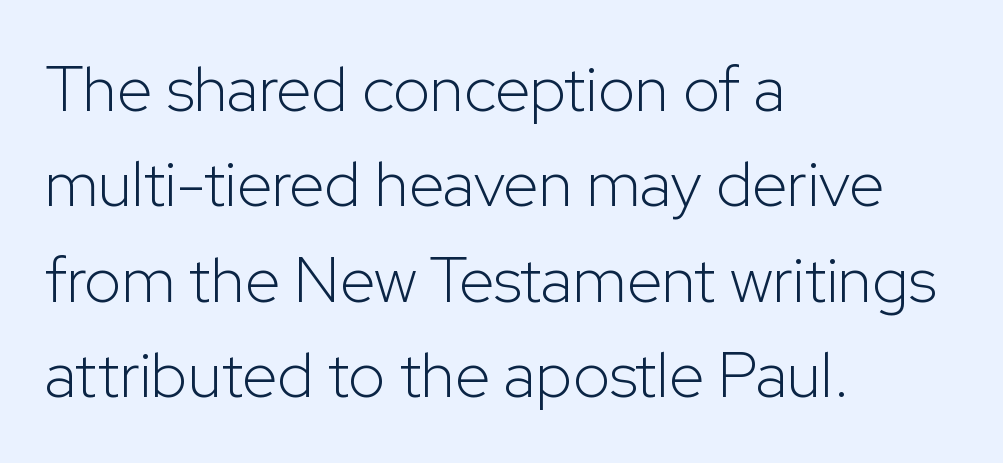
{"serif": "no", "italic": "no", "bold": "no", "weight": "light", "width": "normal", "stroke_contrast": "low", "x_height": "medium", "monospaced": "no", "underline": "no", "align": "left", "line_spacing": "normal", "line_spacing_ratio": 1.49, "letter_spacing": "normal", "letter_spacing_em": 0.0, "glyph_px": 64}
